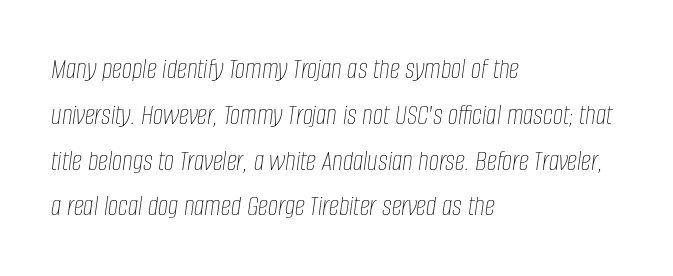
The rendering uses natural spacing where letterforms have individual widths. This is not heavy type; no bold has been used. Compared with ordinary roman type, these characters are visibly tilted. The baseline area is clear.
